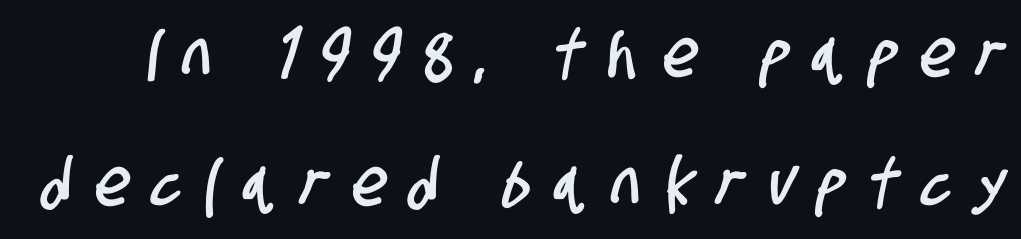
{"serif": "no", "width": "condensed", "stroke_contrast": "low", "x_height": "large", "monospaced": "no", "underline": "no", "line_spacing": "loose", "line_spacing_ratio": 1.92, "letter_spacing": "wide", "letter_spacing_em": 0.37, "glyph_px": 67}
